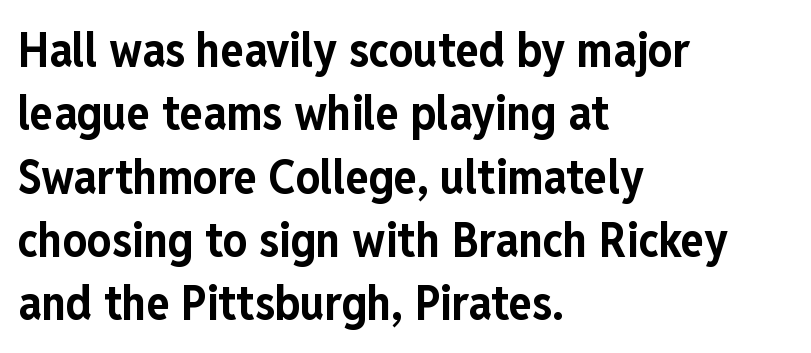
{"serif": "no", "italic": "no", "bold": "yes", "weight": "bold", "width": "condensed", "stroke_contrast": "low", "x_height": "medium", "monospaced": "no", "underline": "no", "align": "left", "line_spacing": "normal", "line_spacing_ratio": 1.32, "letter_spacing": "normal", "letter_spacing_em": 0.0, "glyph_px": 48}
